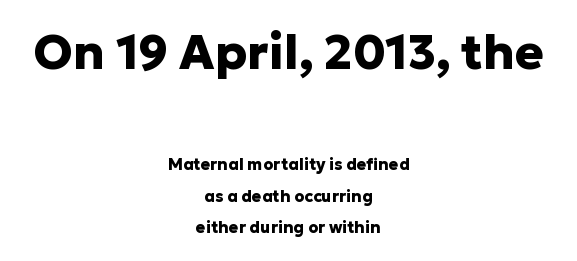
Q: Is the text bold? A: Yes.
Q: Is the text italic (slanted)? A: No, it is upright.
Q: Is the typeface a serif or a sans-serif typeface? A: Sans-serif.
Q: Is the text underlined? A: No.
Q: How is the paragraph aligned? A: Centered.
Q: Is the spacing between letters normal or unusually wide? A: Normal.
Q: Is the spacing between lines tight, normal or loose? A: Loose.
Q: Which block of text is set in a larger size, the first (top) or the second (bottom)? A: The first (top) one.
Q: Width (condensed, normal, or wide)? A: Normal.
Q: Stroke contrast? A: Low.
Q: x-height? A: Medium.
Q: Monospaced? A: No.
